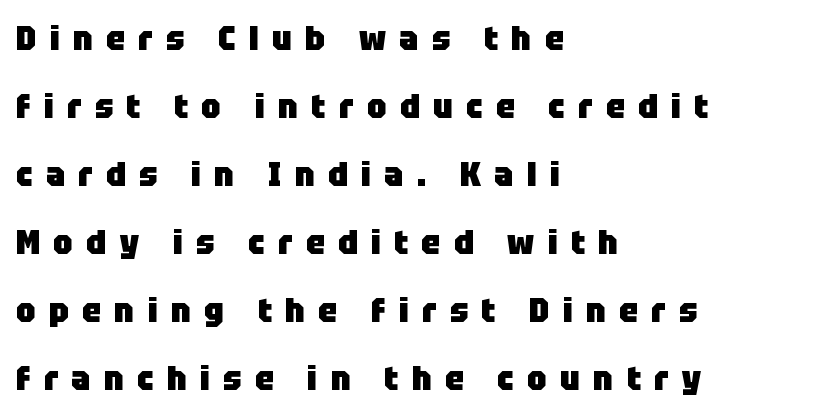
Q: Is the text bold? A: Yes.
Q: Is the text italic (slanted)? A: No, it is upright.
Q: Is the typeface a serif or a sans-serif typeface? A: Sans-serif.
Q: Is the text underlined? A: No.
Q: How is the paragraph aligned? A: Left-aligned.
Q: Is the spacing between letters normal or unusually wide? A: Unusually wide.
Q: Is the spacing between lines tight, normal or loose? A: Loose.
Q: Width (condensed, normal, or wide)? A: Normal.
Q: Stroke contrast? A: Low.
Q: x-height? A: Large.
Q: Monospaced? A: No.
